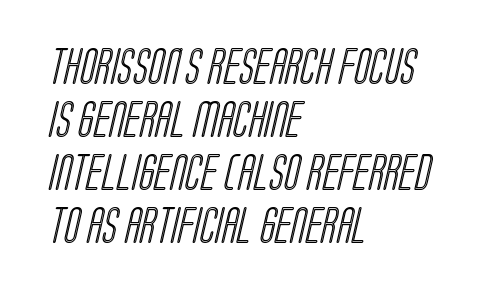
Q: Is the text underlined? A: No.
Q: How is the paragraph aligned? A: Left-aligned.
Q: Is the spacing between letters normal or unusually wide? A: Normal.
Q: Is the spacing between lines tight, normal or loose? A: Normal.
Q: Width (condensed, normal, or wide)? A: Condensed.
Q: x-height? A: Large.
Q: Monospaced? A: No.
